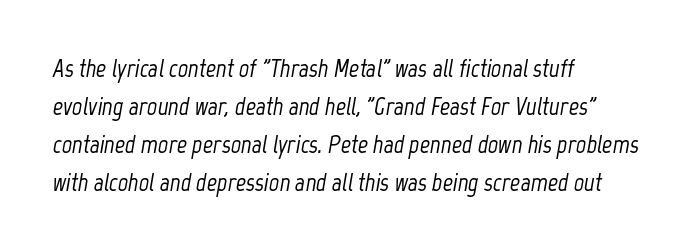
The image shows 25 px text type, italic (leaning right); set left-aligned, normal line spacing (1.52x), normal letter spacing, not underlined.
